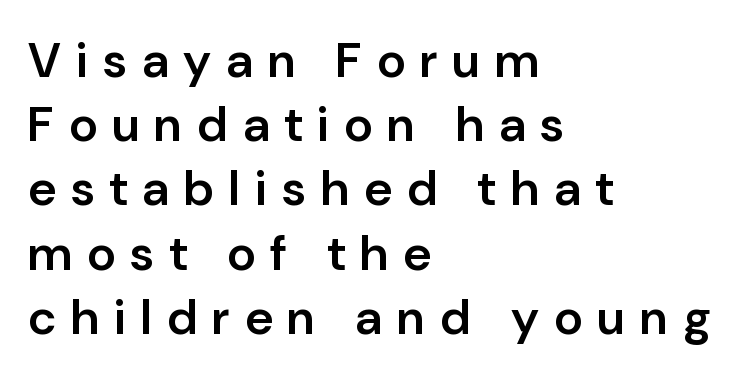
{"serif": "no", "italic": "no", "bold": "semi", "weight": "semibold", "width": "normal", "stroke_contrast": "low", "x_height": "medium", "monospaced": "no", "underline": "no", "align": "left", "line_spacing": "normal", "line_spacing_ratio": 1.31, "letter_spacing": "wide", "letter_spacing_em": 0.31, "glyph_px": 49}
